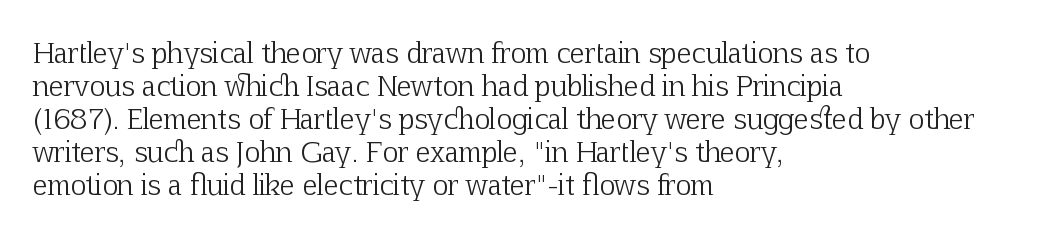
{"italic": "no", "bold": "no", "underline": "no", "align": "left", "line_spacing_ratio": 1.22, "letter_spacing": "normal", "letter_spacing_em": 0.0, "glyph_px": 27}
